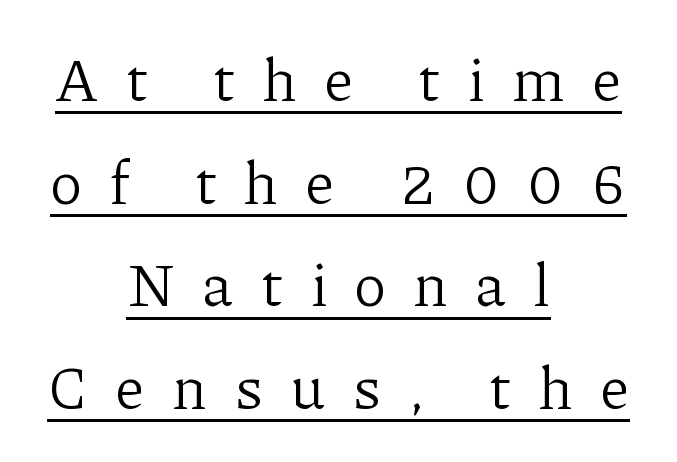
{"serif": "yes", "italic": "no", "bold": "no", "weight": "light", "width": "normal", "stroke_contrast": "low", "x_height": "medium", "monospaced": "no", "underline": "yes", "align": "center", "line_spacing_ratio": 1.71, "letter_spacing": "wide", "letter_spacing_em": 0.45, "glyph_px": 60}
